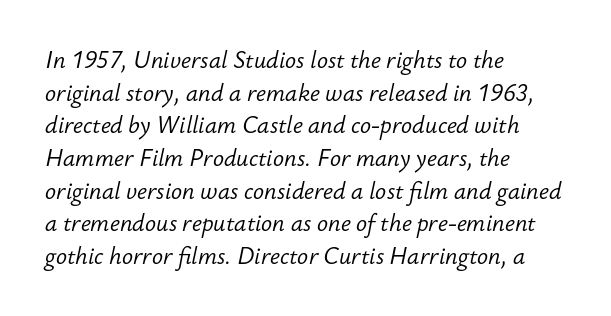
The image shows 23 px text type, italic (leaning right); set left-aligned, normal line spacing (1.42x), normal letter spacing, not underlined.
